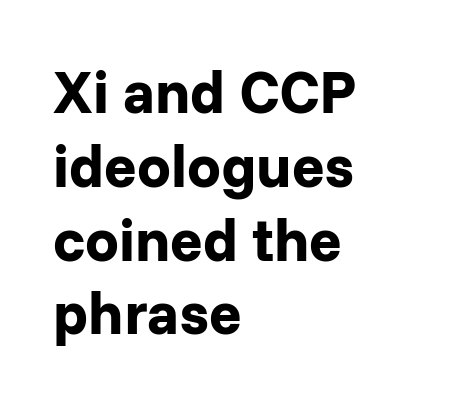
Q: Is the text bold? A: Yes.
Q: Is the text italic (slanted)? A: No, it is upright.
Q: Is the typeface a serif or a sans-serif typeface? A: Sans-serif.
Q: Is the text underlined? A: No.
Q: How is the paragraph aligned? A: Left-aligned.
Q: Is the spacing between letters normal or unusually wide? A: Normal.
Q: Width (condensed, normal, or wide)? A: Normal.
Q: Stroke contrast? A: Low.
Q: x-height? A: Medium.
Q: Monospaced? A: No.
